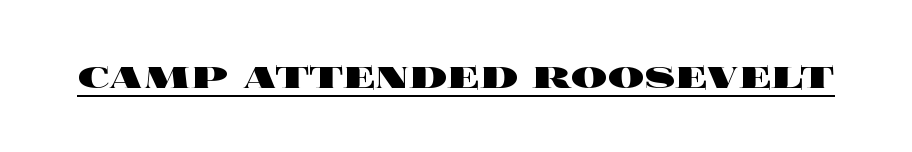
{"italic": "no", "bold": "yes", "weight": "heavy", "width": "wide", "x_height": "large", "monospaced": "no", "underline": "yes", "letter_spacing": "normal", "letter_spacing_em": 0.0, "glyph_px": 45}
